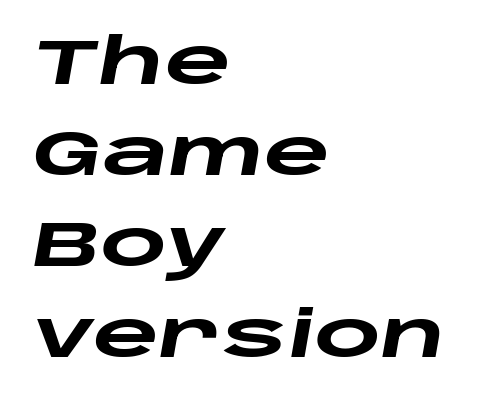
{"italic": "yes", "lean": "right", "slant_degrees": 10, "bold": "yes", "weight": "heavy", "width": "wide", "stroke_contrast": "low", "x_height": "large", "monospaced": "no", "underline": "no", "align": "left", "line_spacing": "normal", "line_spacing_ratio": 1.42, "letter_spacing": "normal", "letter_spacing_em": 0.0, "glyph_px": 64}
